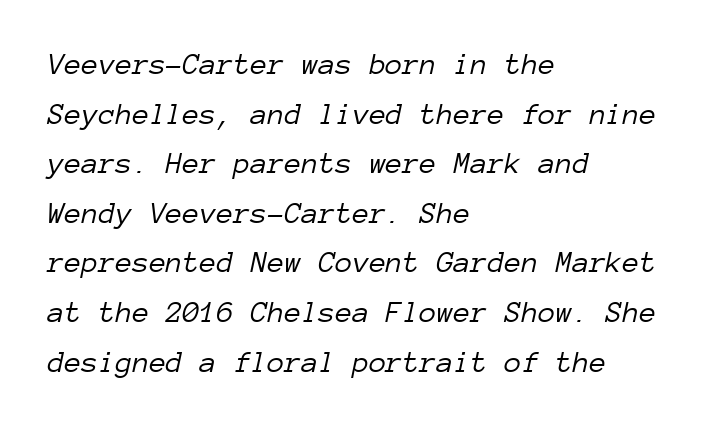
{"italic": "yes", "lean": "right", "slant_degrees": 12, "bold": "no", "weight": "light", "width": "normal", "stroke_contrast": "low", "x_height": "medium", "monospaced": "yes", "underline": "no", "align": "left", "line_spacing": "normal", "line_spacing_ratio": 1.6, "letter_spacing": "normal", "letter_spacing_em": 0.0, "glyph_px": 31}
